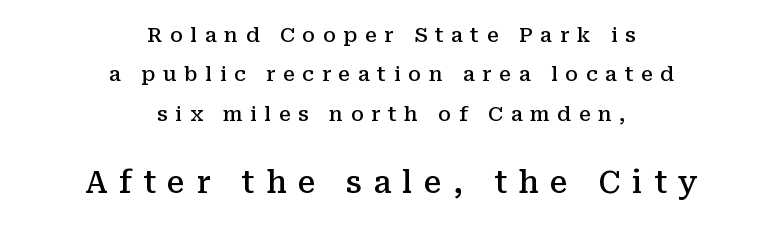
{"serif": "yes", "italic": "no", "bold": "semi", "weight": "semibold", "width": "normal", "stroke_contrast": "medium", "x_height": "medium", "monospaced": "no", "underline": "no", "align": "center", "line_spacing": "loose", "line_spacing_ratio": 1.97, "letter_spacing": "wide", "letter_spacing_em": 0.38, "larger_block": "second", "size_ratio": 1.5, "glyph_px": 30}
